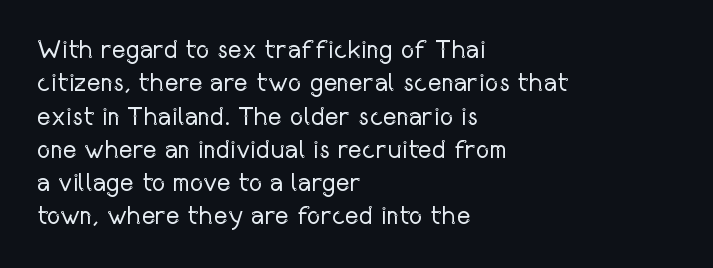
Q: Is the text bold? A: No.
Q: Is the text italic (slanted)? A: No, it is upright.
Q: Is the text underlined? A: No.
Q: How is the paragraph aligned? A: Left-aligned.
Q: Is the spacing between letters normal or unusually wide? A: Normal.
Q: Is the spacing between lines tight, normal or loose? A: Normal.
